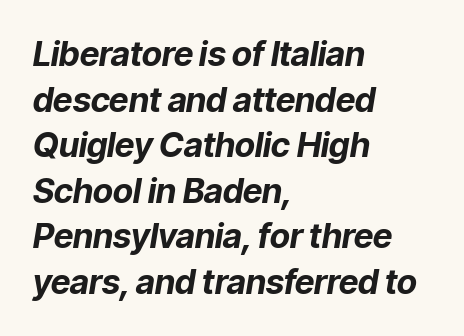
Q: Is the text bold? A: Yes.
Q: Is the text italic (slanted)? A: Yes, it leans right by about 9 degrees.
Q: Is the text underlined? A: No.
Q: How is the paragraph aligned? A: Left-aligned.
Q: Is the spacing between letters normal or unusually wide? A: Normal.
Q: Is the spacing between lines tight, normal or loose? A: Normal.
Q: Width (condensed, normal, or wide)? A: Normal.
Q: Stroke contrast? A: Low.
Q: x-height? A: Medium.
Q: Monospaced? A: No.
